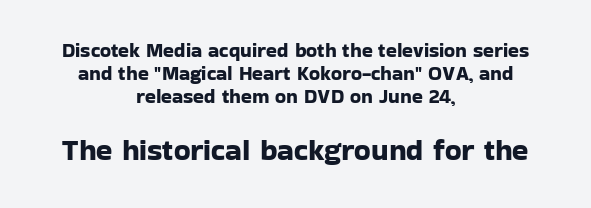
Clear beneath every line of the passage. The rendering uses a small line-height, squeezing the rows. The type family on display is of the sans-serif kind. A roman cut, with each character standing at attention.
